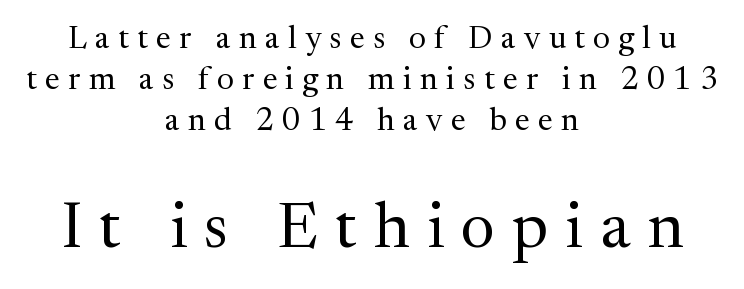
The image shows 65 px regular-weight serif type, upright; set centered, normal line spacing (1.28x), unusually wide letter spacing (+0.26 em), not underlined; the second (bottom) block is 2.03x larger; medium stroke contrast and a medium x-height.
